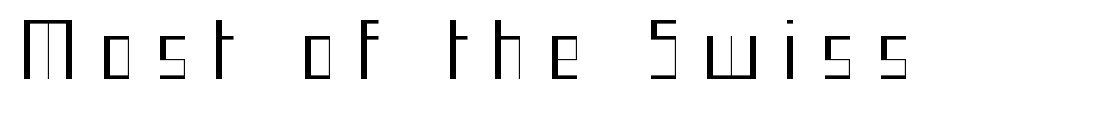
Q: Is the text bold? A: No.
Q: Is the text italic (slanted)? A: No, it is upright.
Q: Is the typeface a serif or a sans-serif typeface? A: Sans-serif.
Q: Is the text underlined? A: No.
Q: Is the spacing between letters normal or unusually wide? A: Unusually wide.
Q: Width (condensed, normal, or wide)? A: Condensed.
Q: Stroke contrast? A: Medium.
Q: x-height? A: Medium.
Q: Monospaced? A: No.
